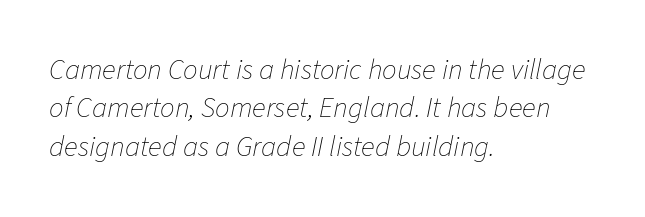
Varying glyph widths throughout — classic text-font behaviour. The rendering anchors every line to the left-hand side. What stands out about the letter spacing? Nothing — it is the standard amount. The passage shown stacks its lines at a standard gap. Designer's note — italics engaged. Letters rest on an invisible, unmarked baseline.
